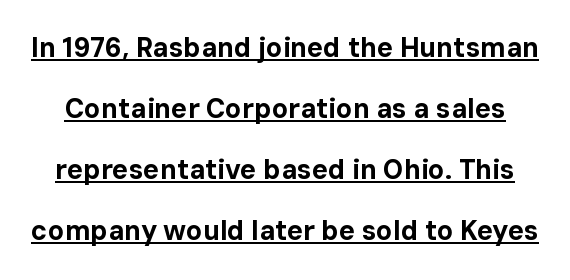
{"italic": "no", "bold": "yes", "underline": "yes", "line_spacing": "loose", "line_spacing_ratio": 2.26, "letter_spacing": "normal", "letter_spacing_em": 0.0, "glyph_px": 27}
